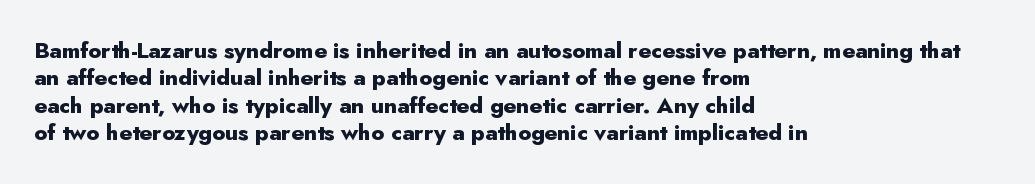
The image shows 22 px bold type, upright; set left-aligned, normal line spacing (1.25x), normal letter spacing, not underlined.
